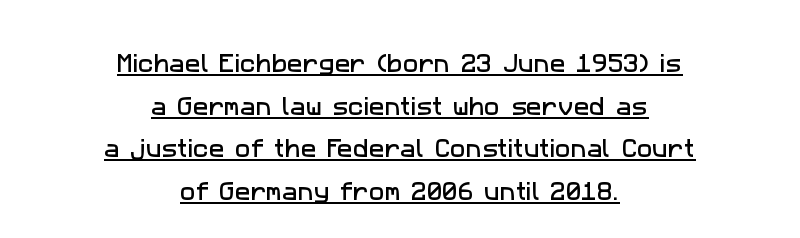
Q: Is the text underlined? A: Yes.
Q: How is the paragraph aligned? A: Centered.
Q: Is the spacing between letters normal or unusually wide? A: Normal.
Q: Is the spacing between lines tight, normal or loose? A: Loose.
